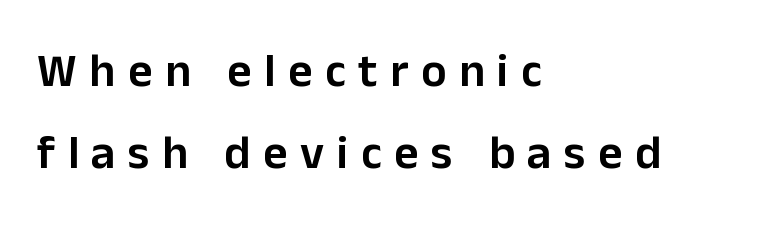
The image shows 47 px semibold sans-serif type, upright; set left-aligned, line spacing 1.75x, unusually wide letter spacing (+0.27 em), not underlined; low stroke contrast and a medium x-height.
